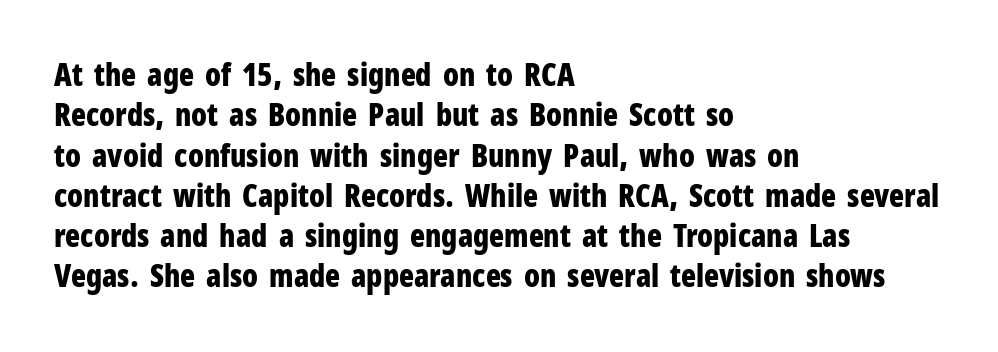
The image shows 31 px bold, condensed sans-serif type, upright; set left-aligned, normal line spacing (1.3x), normal letter spacing, not underlined; low stroke contrast and a medium x-height.
